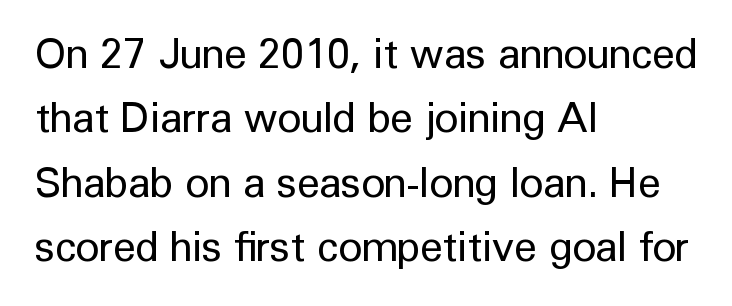
{"serif": "no", "italic": "no", "bold": "no", "weight": "regular", "width": "normal", "stroke_contrast": "low", "x_height": "medium", "monospaced": "no", "underline": "no", "align": "left", "line_spacing": "normal", "line_spacing_ratio": 1.57, "letter_spacing": "normal", "letter_spacing_em": 0.0, "glyph_px": 41}
